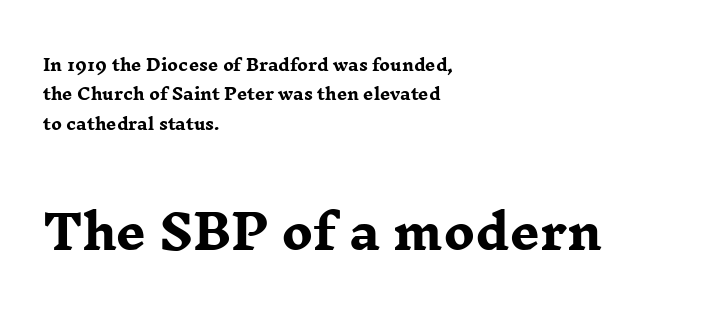
Each line starts at the same left margin while the right side varies. Summary of weight: heavy, a full bold. Look at the glyph heights: the lower group is clearly the bigger setting. Little horizontal feet cap the strokes, marking this as serif type.
